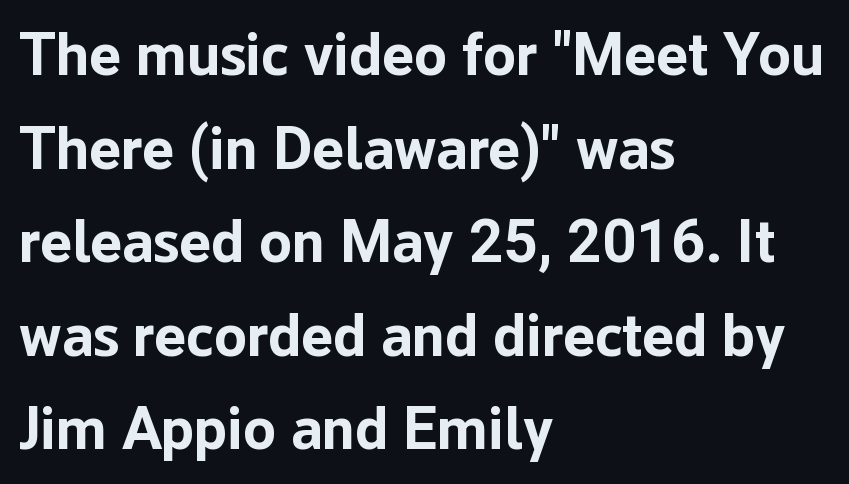
Q: Is the text bold? A: Yes.
Q: Is the text italic (slanted)? A: No, it is upright.
Q: Is the typeface a serif or a sans-serif typeface? A: Sans-serif.
Q: Is the text underlined? A: No.
Q: How is the paragraph aligned? A: Left-aligned.
Q: Is the spacing between letters normal or unusually wide? A: Normal.
Q: Is the spacing between lines tight, normal or loose? A: Normal.
Q: Width (condensed, normal, or wide)? A: Normal.
Q: Stroke contrast? A: Low.
Q: x-height? A: Medium.
Q: Monospaced? A: No.
